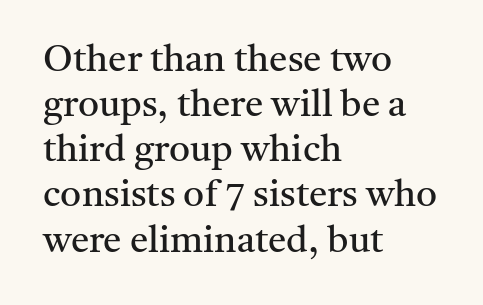
Q: Is the text bold? A: No.
Q: Is the text italic (slanted)? A: No, it is upright.
Q: Is the typeface a serif or a sans-serif typeface? A: Serif.
Q: Is the text underlined? A: No.
Q: How is the paragraph aligned? A: Left-aligned.
Q: Is the spacing between letters normal or unusually wide? A: Normal.
Q: Width (condensed, normal, or wide)? A: Normal.
Q: Stroke contrast? A: Medium.
Q: x-height? A: Medium.
Q: Monospaced? A: No.
